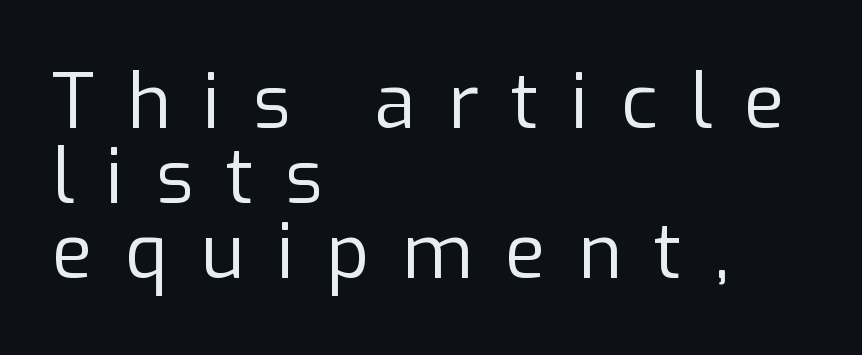
The image shows 75 px regular-weight sans-serif type, upright; set left-aligned, tight line spacing (1.0x), unusually wide letter spacing (+0.43 em), not underlined; low stroke contrast and a medium x-height.
